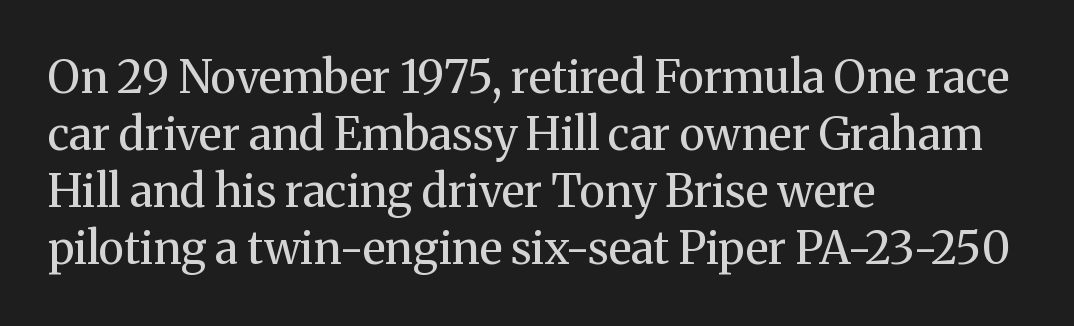
The image shows 45 px regular-weight serif type, upright; set left-aligned, normal line spacing (1.27x), normal letter spacing, not underlined; medium stroke contrast and a medium x-height.
